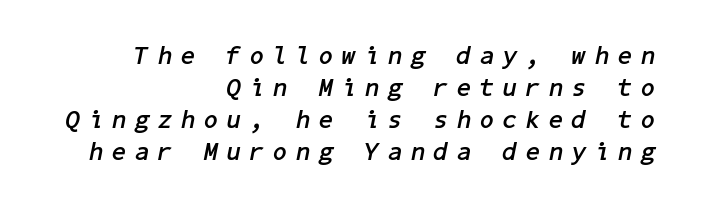
The paragraph has a hard right edge and a soft left edge. The strokes are fattened all the way to bold. Observe the lean: these are italic letterforms. The block of text has a typical density, with ordinary space between rows.
